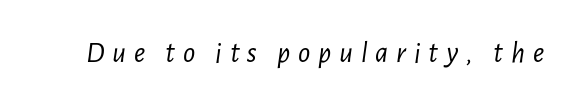
Q: Is the text bold? A: No.
Q: Is the text italic (slanted)? A: Yes, it leans right by about 7 degrees.
Q: Is the text underlined? A: No.
Q: Is the spacing between letters normal or unusually wide? A: Unusually wide.
Q: Width (condensed, normal, or wide)? A: Condensed.
Q: Stroke contrast? A: Low.
Q: x-height? A: Medium.
Q: Monospaced? A: No.
